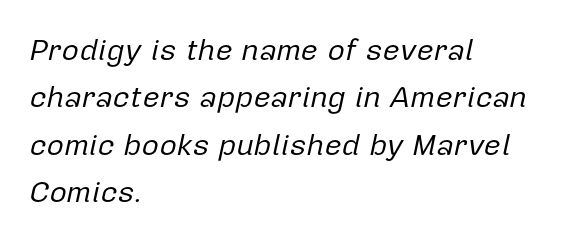
Horizontal alignment here is leftward, the default for most running prose. No word sits above an underline. The line texture is even and compact thanks to regular tracking. The whole block is typeset with a tilt. The strokes carry an ordinary text weight at most. Here the designer chose a conventional face with non-uniform glyph widths.
